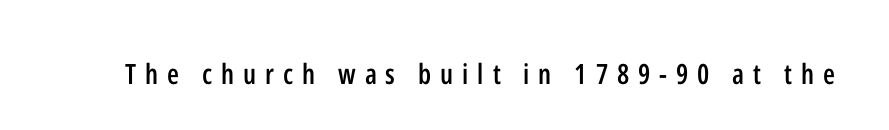
The image shows 28 px semibold, condensed sans-serif type, upright; set unusually wide letter spacing (+0.32 em), not underlined; low stroke contrast and a medium x-height.
